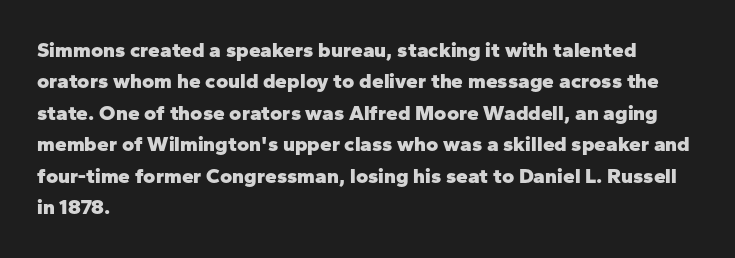
Set as a true bold cut, around the 700 mark. You can tell it's not italic because the verticals are truly vertical. Horizontally, the lines are justified to the leading edge only. Evenly set lines give the paragraph a standard silhouette. Just letters on the line, the space beneath them empty. Compared with typical body copy, the letter spacing here is the same.
